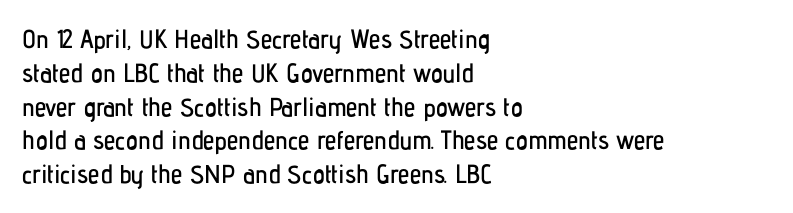
{"italic": "no", "underline": "no", "align": "left", "line_spacing": "normal", "line_spacing_ratio": 1.3, "letter_spacing": "normal", "letter_spacing_em": 0.0, "glyph_px": 26}
